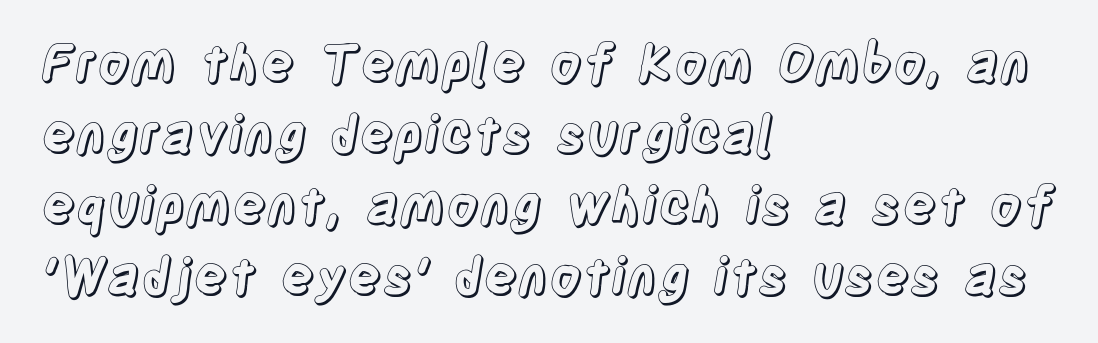
The image shows 51 px condensed type; set left-aligned, normal line spacing (1.39x), normal letter spacing, not underlined; a large x-height.
